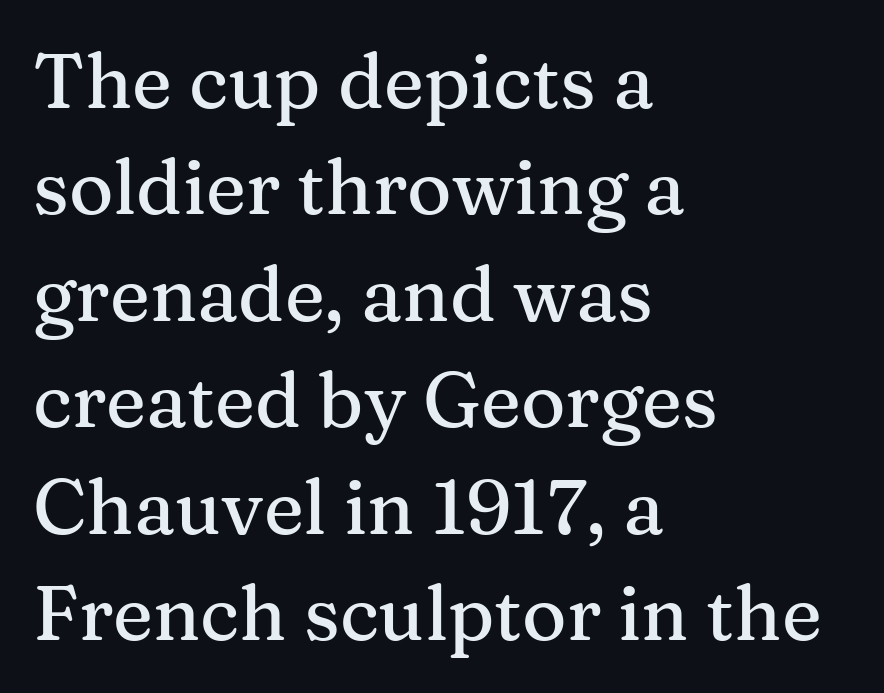
The image shows 76 px serif type, upright; set left-aligned, normal line spacing (1.4x), normal letter spacing, not underlined; medium stroke contrast and a medium x-height.
